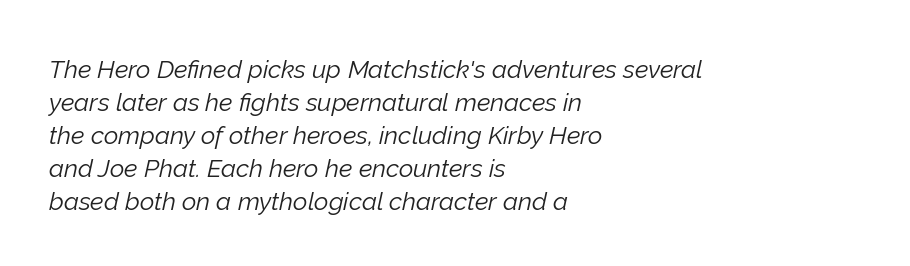
Line beginnings align vertically; line endings do not. Nobody touched the tracking dial on this one. Quick note: italic. Decoration check: the copy has no underline. A light-to-regular cut is what we see here. The rows are spaced the way most documents space them.
